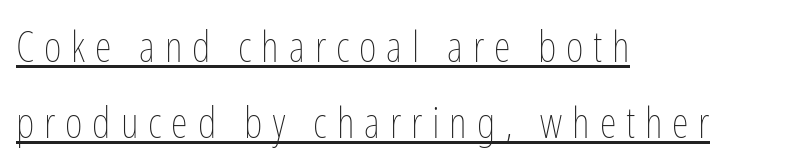
Q: Is the text bold? A: No.
Q: Is the text italic (slanted)? A: No, it is upright.
Q: Is the text underlined? A: Yes.
Q: How is the paragraph aligned? A: Left-aligned.
Q: Is the spacing between letters normal or unusually wide? A: Unusually wide.
Q: Width (condensed, normal, or wide)? A: Condensed.
Q: Stroke contrast? A: Low.
Q: x-height? A: Medium.
Q: Monospaced? A: No.
